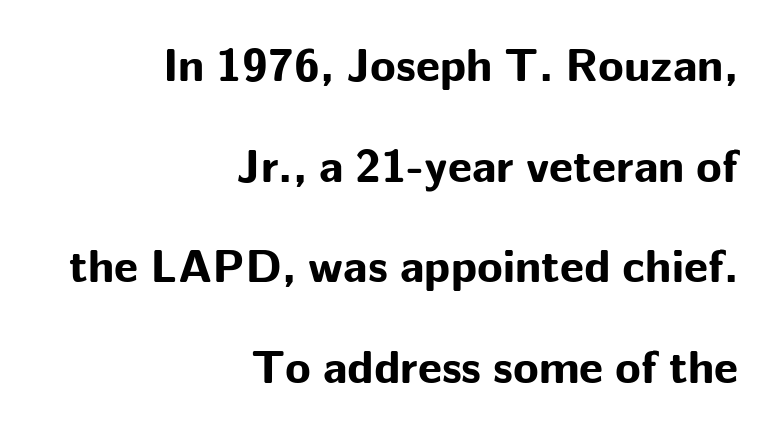
Vertical strokes here are truly vertical. The tracking reads as untouched default to a designer's eye. A flush-right, rag-left setting is used for this passage. The words here are not underlined.
